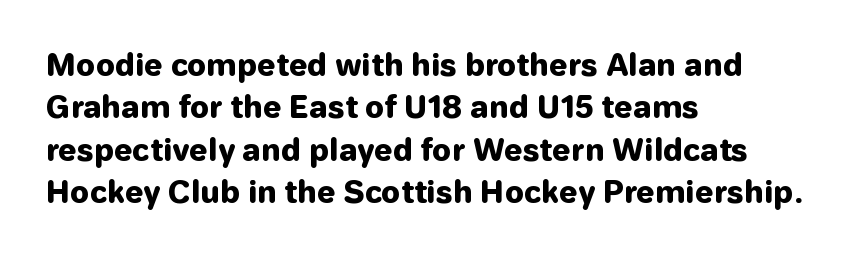
Q: Is the text bold? A: Yes.
Q: Is the text italic (slanted)? A: No, it is upright.
Q: Is the typeface a serif or a sans-serif typeface? A: Sans-serif.
Q: Is the text underlined? A: No.
Q: How is the paragraph aligned? A: Left-aligned.
Q: Is the spacing between letters normal or unusually wide? A: Normal.
Q: Is the spacing between lines tight, normal or loose? A: Normal.
Q: Width (condensed, normal, or wide)? A: Normal.
Q: Stroke contrast? A: Low.
Q: x-height? A: Medium.
Q: Monospaced? A: No.
